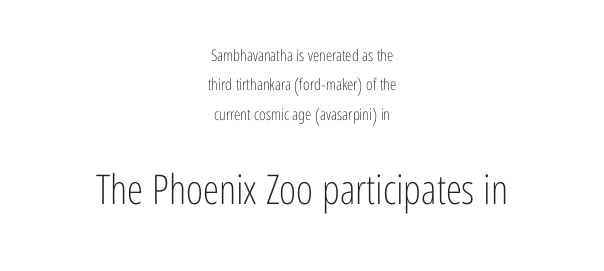
The image shows 41 px light, condensed sans-serif type, upright; set centered, line spacing 1.83x, normal letter spacing, not underlined; the second (bottom) block is 2.56x larger; low stroke contrast and a medium x-height.
